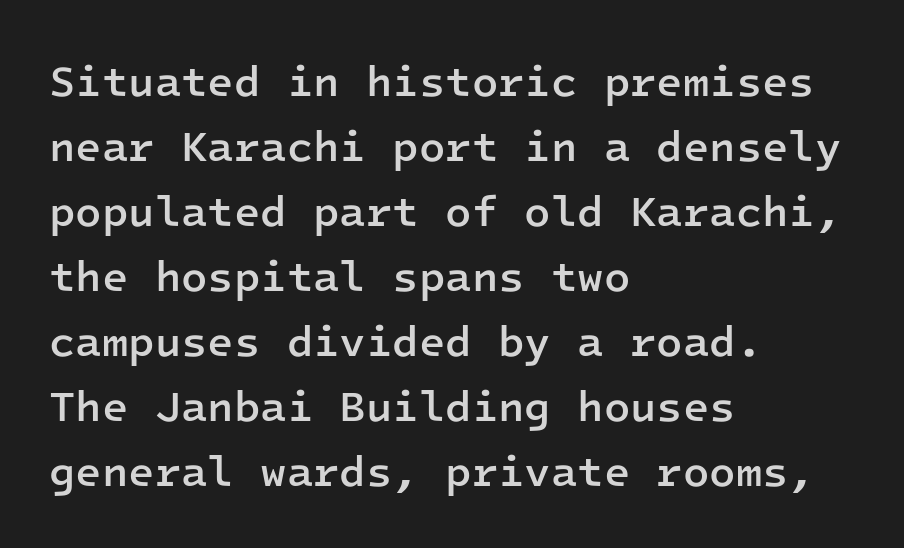
{"serif": "no", "italic": "no", "bold": "semi", "weight": "semibold", "width": "normal", "stroke_contrast": "low", "x_height": "medium", "monospaced": "yes", "underline": "no", "align": "left", "line_spacing": "normal", "line_spacing_ratio": 1.51, "letter_spacing": "normal", "letter_spacing_em": 0.0, "glyph_px": 43}
